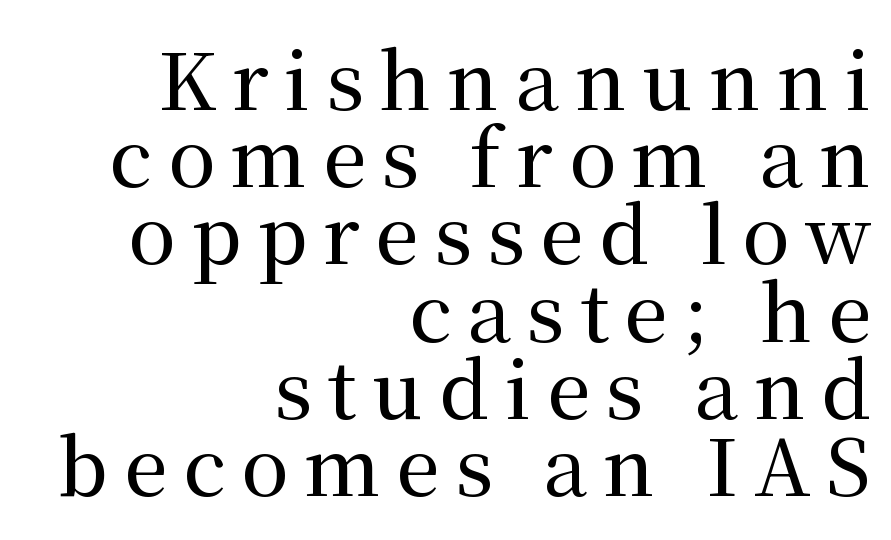
Q: Is the text italic (slanted)? A: No, it is upright.
Q: Is the typeface a serif or a sans-serif typeface? A: Serif.
Q: Is the text underlined? A: No.
Q: How is the paragraph aligned? A: Right-aligned.
Q: Is the spacing between letters normal or unusually wide? A: Unusually wide.
Q: Is the spacing between lines tight, normal or loose? A: Tight.
Q: Width (condensed, normal, or wide)? A: Normal.
Q: Stroke contrast? A: Medium.
Q: x-height? A: Medium.
Q: Monospaced? A: No.
